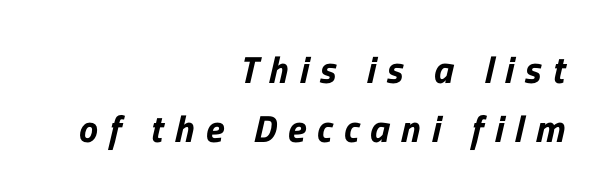
{"serif": "no", "width": "normal", "stroke_contrast": "low", "x_height": "medium", "monospaced": "no", "underline": "no", "align": "right", "line_spacing": "normal", "line_spacing_ratio": 1.54, "letter_spacing": "wide", "letter_spacing_em": 0.29, "glyph_px": 38}
